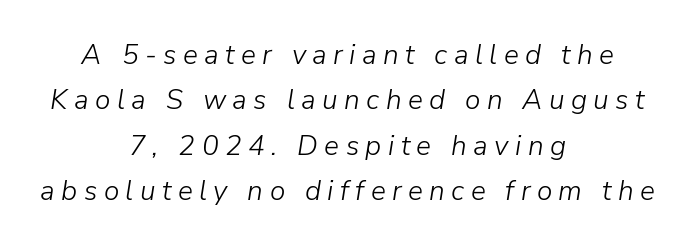
Q: Is the text bold? A: No.
Q: Is the text italic (slanted)? A: Yes, it leans right by about 9 degrees.
Q: Is the text underlined? A: No.
Q: How is the paragraph aligned? A: Centered.
Q: Is the spacing between letters normal or unusually wide? A: Unusually wide.
Q: Is the spacing between lines tight, normal or loose? A: Normal.
Q: Width (condensed, normal, or wide)? A: Normal.
Q: Stroke contrast? A: Low.
Q: x-height? A: Medium.
Q: Monospaced? A: No.
